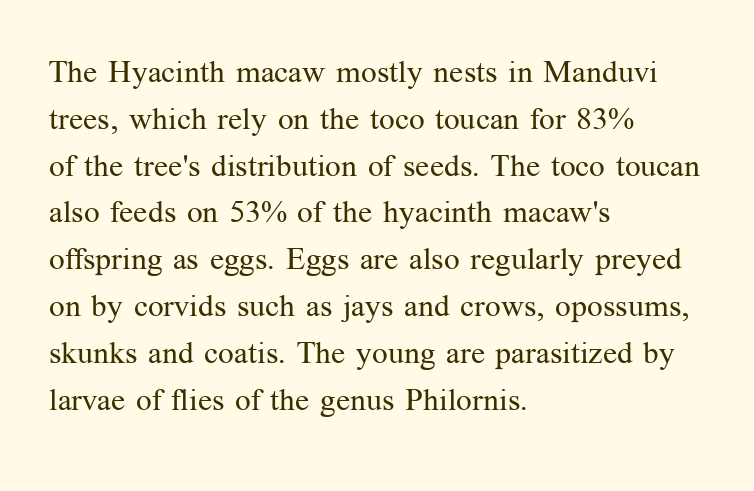
The image shows 31 px regular-weight serif type, upright; set left-aligned, normal line spacing (1.51x), normal letter spacing, not underlined; medium stroke contrast and a medium x-height.
